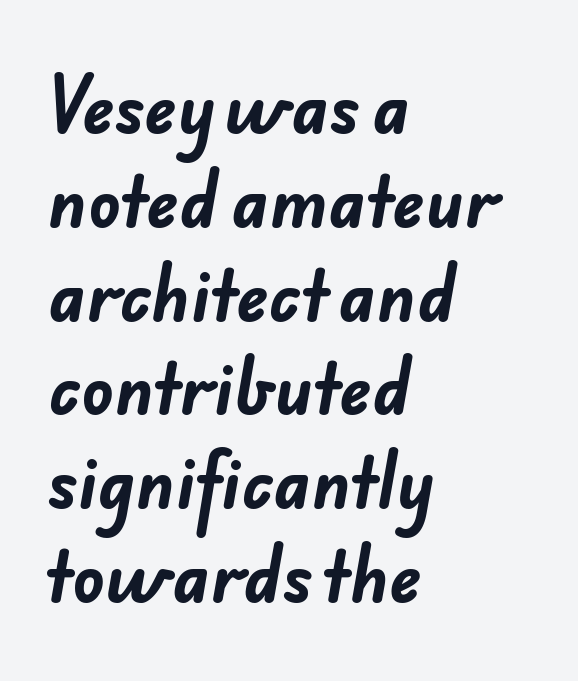
This rendering features lettering with no underline. The letters sit at their default tracking, neither squeezed nor spread. These lines are rendered in a variable-pitch font. The typesetter chose a ragged-right arrangement here.
